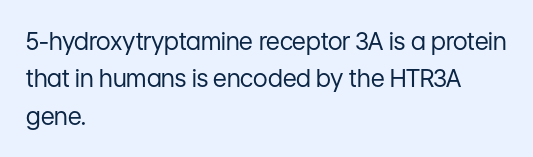
Q: Is the text bold? A: No.
Q: Is the text italic (slanted)? A: No, it is upright.
Q: Is the text underlined? A: No.
Q: How is the paragraph aligned? A: Left-aligned.
Q: Is the spacing between letters normal or unusually wide? A: Normal.
Q: Is the spacing between lines tight, normal or loose? A: Normal.
